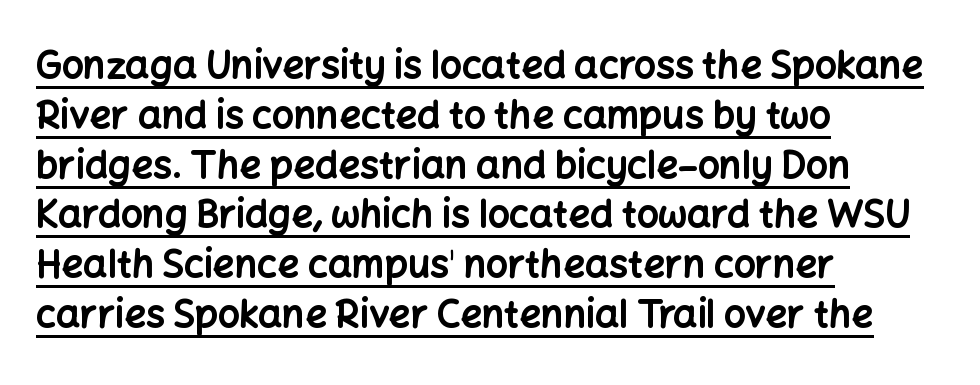
The face used here has the dense, thick strokes of a bold. No italicization has been applied; the sample stays upright. Between one letter and the next there's only the usual sliver of space. The lettering is marked with a stroke running underneath it.
